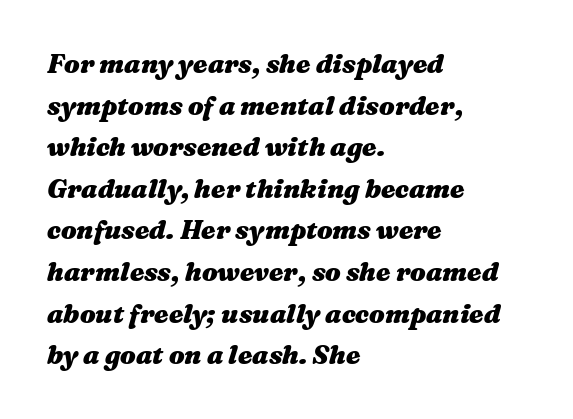
Q: Is the text bold? A: Yes.
Q: Is the text italic (slanted)? A: Yes, it leans right by about 16 degrees.
Q: Is the text underlined? A: No.
Q: How is the paragraph aligned? A: Left-aligned.
Q: Is the spacing between letters normal or unusually wide? A: Normal.
Q: Is the spacing between lines tight, normal or loose? A: Normal.
